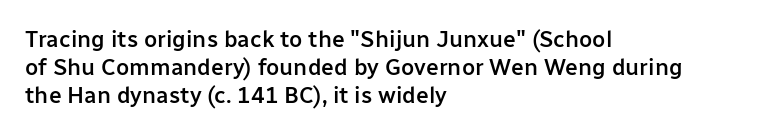
Q: Is the text bold? A: Semi-bold.
Q: Is the text italic (slanted)? A: No, it is upright.
Q: Is the text underlined? A: No.
Q: How is the paragraph aligned? A: Left-aligned.
Q: Is the spacing between letters normal or unusually wide? A: Normal.
